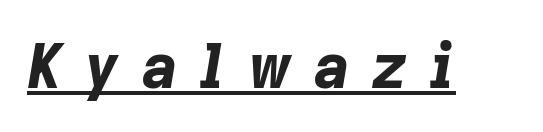
{"italic": "yes", "lean": "right", "slant_degrees": 9, "bold": "yes", "weight": "bold", "width": "normal", "stroke_contrast": "low", "x_height": "medium", "monospaced": "no", "underline": "yes", "letter_spacing": "wide", "letter_spacing_em": 0.35, "glyph_px": 62}
